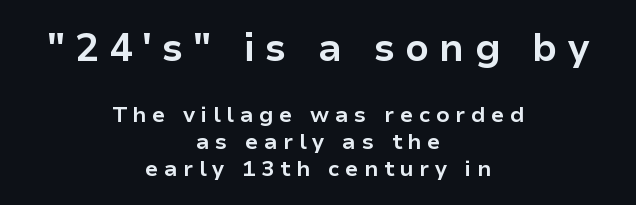
The letters in the upper block stand taller than those in the block below. Display-style spreading of the glyphs; the letterfit is very open. Typeset on center — no edge is straight. Italic: no, the glyphs are upright roman. Bare-footed words on every line.
